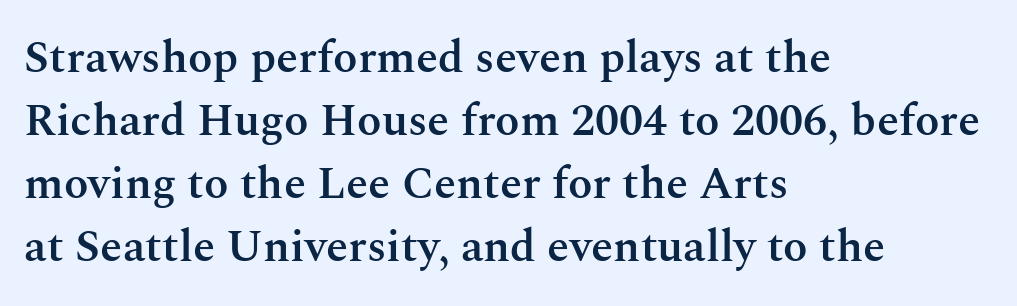
{"serif": "yes", "italic": "no", "bold": "semi", "weight": "semibold", "width": "normal", "stroke_contrast": "medium", "x_height": "medium", "monospaced": "no", "underline": "no", "align": "left", "line_spacing": "normal", "line_spacing_ratio": 1.4, "letter_spacing": "normal", "letter_spacing_em": 0.0, "glyph_px": 45}
